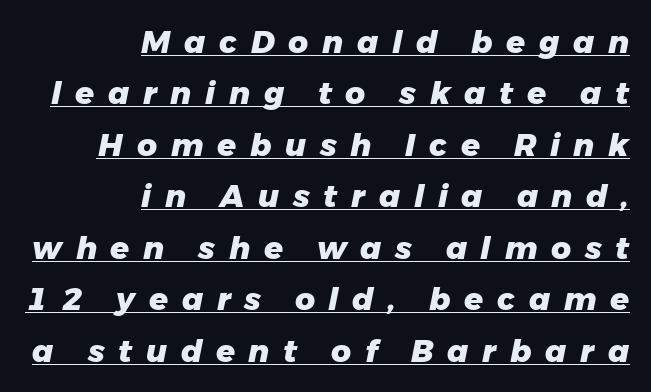
Varying glyph widths throughout — classic text-font behaviour. Notice how the stems are inclined rather than vertical — that's the hallmark of italics. The passage shown is emphatically bold. Whoever set this chose a conventional vertical rhythm. The line texture is sparse and dotted thanks to wide tracking. The sample's only ornament is a line tracing under the words.
